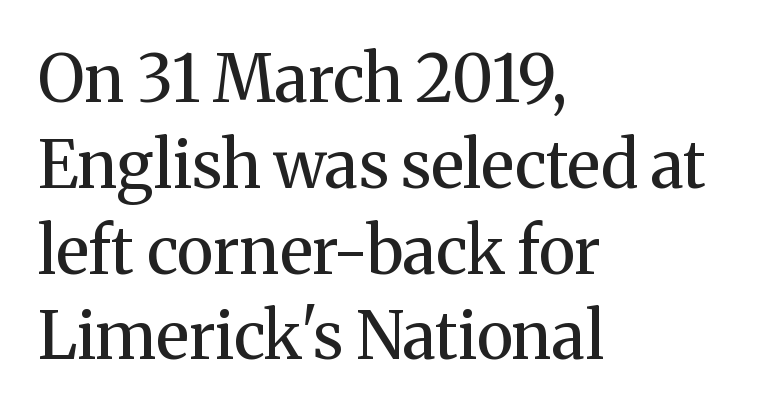
Q: Is the text bold? A: No.
Q: Is the text italic (slanted)? A: No, it is upright.
Q: Is the typeface a serif or a sans-serif typeface? A: Serif.
Q: Is the text underlined? A: No.
Q: How is the paragraph aligned? A: Left-aligned.
Q: Is the spacing between letters normal or unusually wide? A: Normal.
Q: Is the spacing between lines tight, normal or loose? A: Normal.
Q: Width (condensed, normal, or wide)? A: Normal.
Q: Stroke contrast? A: Medium.
Q: x-height? A: Medium.
Q: Monospaced? A: No.
